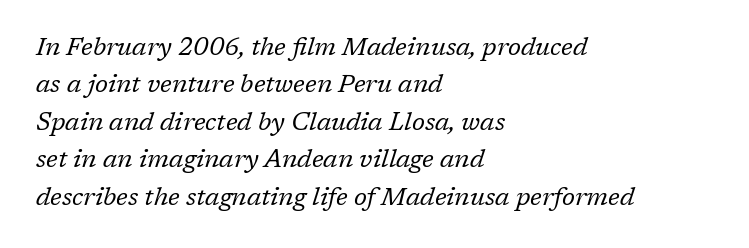
Q: Is the text bold? A: No.
Q: Is the text italic (slanted)? A: Yes, it leans right by about 17 degrees.
Q: Is the text underlined? A: No.
Q: How is the paragraph aligned? A: Left-aligned.
Q: Is the spacing between letters normal or unusually wide? A: Normal.
Q: Is the spacing between lines tight, normal or loose? A: Normal.
